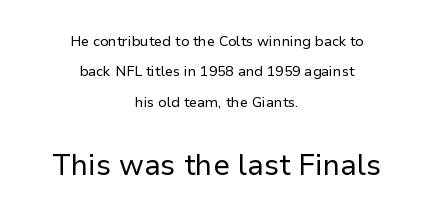
Stroke terminals: plain, sans-serif. This sample trades compactness for vertical openness between lines. Weight: not bold — regular or lighter. These lines are rendered in a variable-pitch font. Posture: upright roman.
